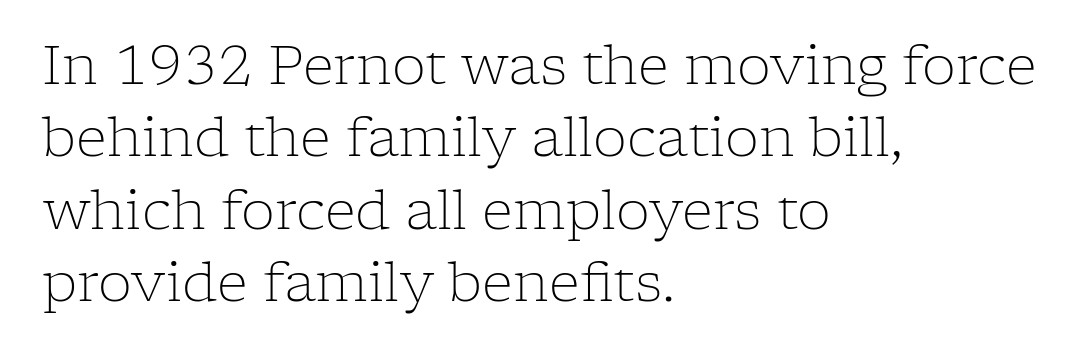
Q: Is the text bold? A: No.
Q: Is the text italic (slanted)? A: No, it is upright.
Q: Is the typeface a serif or a sans-serif typeface? A: Serif.
Q: Is the text underlined? A: No.
Q: How is the paragraph aligned? A: Left-aligned.
Q: Is the spacing between letters normal or unusually wide? A: Normal.
Q: Is the spacing between lines tight, normal or loose? A: Normal.
Q: Width (condensed, normal, or wide)? A: Normal.
Q: Stroke contrast? A: Low.
Q: x-height? A: Medium.
Q: Monospaced? A: No.
